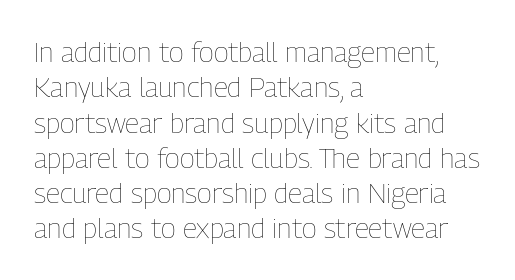
The image shows 28 px thin, condensed type, upright; set left-aligned, normal line spacing (1.26x), normal letter spacing, not underlined; low stroke contrast and a medium x-height.
